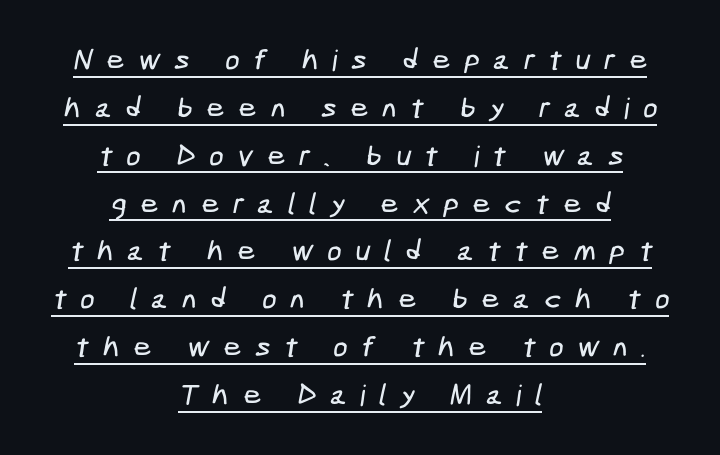
Observe the absence of serifs on each vertical stroke in this sample. Line spacing here is normal. The passage shown is underscored from start to finish. Both edges are ragged and mirror each other, which tells us the setting is centered.
